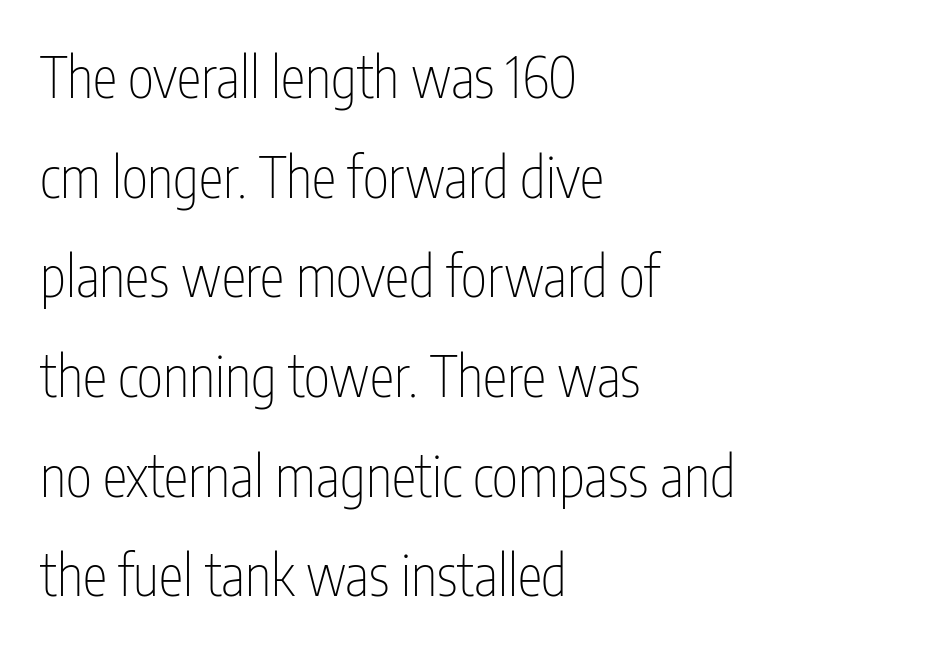
{"serif": "no", "italic": "no", "bold": "no", "weight": "thin", "width": "condensed", "stroke_contrast": "low", "x_height": "medium", "monospaced": "no", "underline": "no", "align": "left", "line_spacing_ratio": 1.78, "letter_spacing": "normal", "letter_spacing_em": 0.0, "glyph_px": 56}
